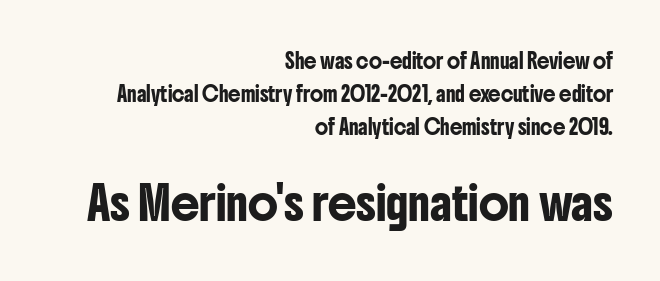
{"serif": "no", "italic": "no", "width": "condensed", "stroke_contrast": "low", "x_height": "medium", "monospaced": "no", "underline": "no", "align": "right", "line_spacing": "loose", "line_spacing_ratio": 2.36, "letter_spacing": "normal", "letter_spacing_em": 0.0, "larger_block": "second", "size_ratio": 2.29, "glyph_px": 32}
